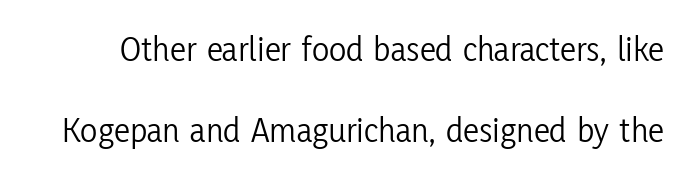
Q: Is the text bold? A: No.
Q: Is the text italic (slanted)? A: No, it is upright.
Q: Is the typeface a serif or a sans-serif typeface? A: Sans-serif.
Q: Is the text underlined? A: No.
Q: Is the spacing between letters normal or unusually wide? A: Normal.
Q: Is the spacing between lines tight, normal or loose? A: Loose.
Q: Width (condensed, normal, or wide)? A: Condensed.
Q: Stroke contrast? A: Low.
Q: x-height? A: Medium.
Q: Monospaced? A: No.
